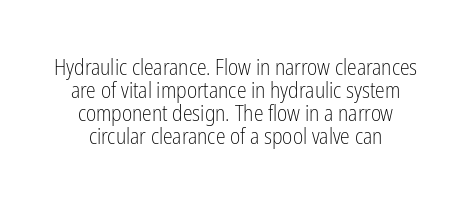
{"italic": "no", "bold": "no", "underline": "no", "align": "center", "line_spacing": "tight", "line_spacing_ratio": 1.05, "letter_spacing": "normal", "letter_spacing_em": 0.0, "glyph_px": 22}
